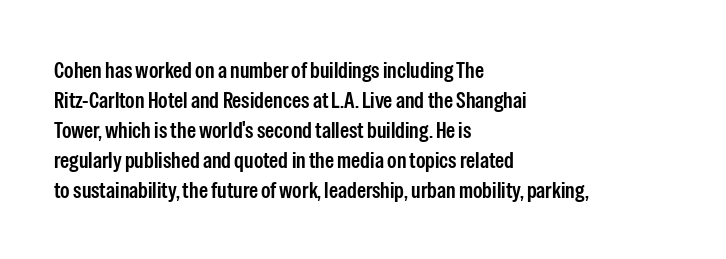
The image shows 23 px text type, upright; set left-aligned, normal line spacing (1.3x), normal letter spacing, not underlined.
